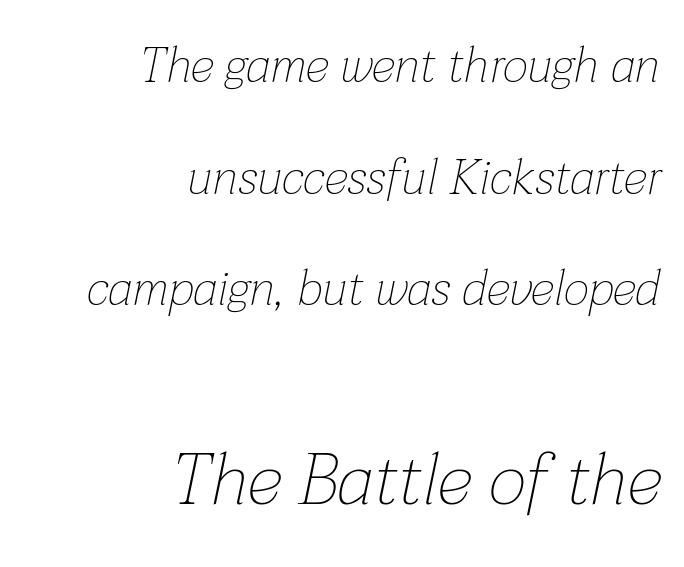
Q: Is the text bold? A: No.
Q: Is the text italic (slanted)? A: Yes, it leans right by about 12 degrees.
Q: Is the text underlined? A: No.
Q: How is the paragraph aligned? A: Right-aligned.
Q: Is the spacing between letters normal or unusually wide? A: Normal.
Q: Is the spacing between lines tight, normal or loose? A: Loose.
Q: Which block of text is set in a larger size, the first (top) or the second (bottom)? A: The second (bottom) one.
Q: Width (condensed, normal, or wide)? A: Normal.
Q: Stroke contrast? A: Low.
Q: x-height? A: Medium.
Q: Monospaced? A: No.
